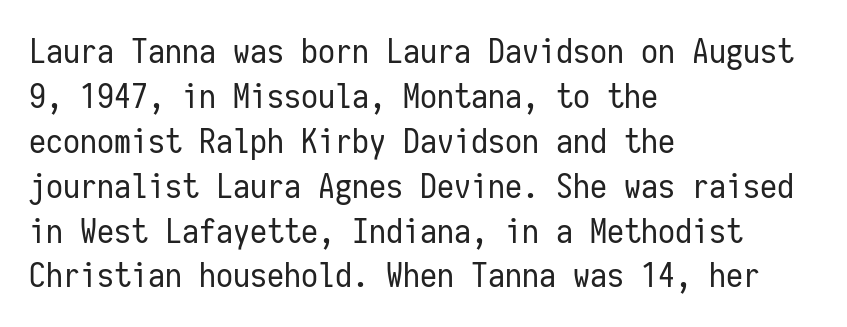
Spacing between characters is what you'd get straight out of the box. Observe the absence of serifs on each vertical stroke in this sample. When letters stand straight like this, we call the style roman or upright. Casual observation: everything's shoved over to the left. The letterforms sit at book weight or below. Successive baselines arrive at the customary interval.
